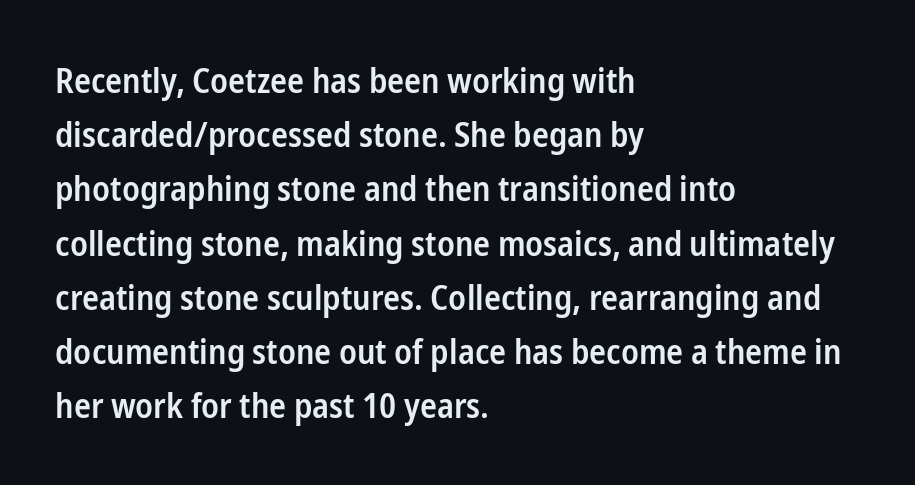
The image shows 35 px semibold, condensed sans-serif type, upright; set left-aligned, normal line spacing (1.55x), normal letter spacing, not underlined; low stroke contrast and a medium x-height.
